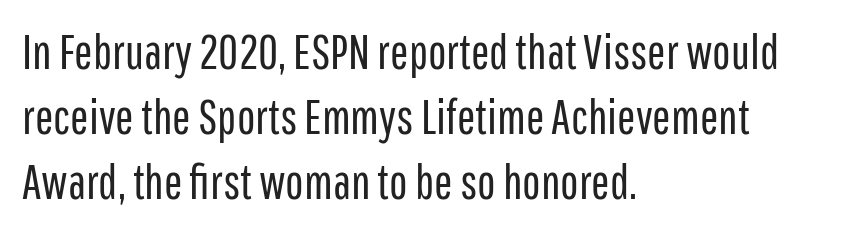
The image shows 49 px regular-weight, condensed sans-serif type, upright; set left-aligned, normal line spacing (1.33x), normal letter spacing, not underlined; low stroke contrast and a medium x-height.
